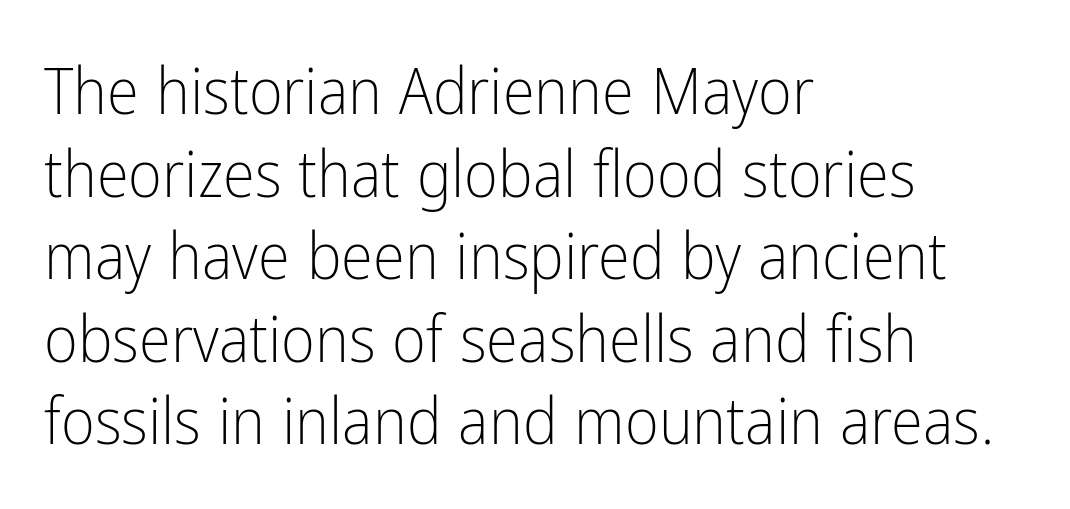
Q: Is the text bold? A: No.
Q: Is the text italic (slanted)? A: No, it is upright.
Q: Is the typeface a serif or a sans-serif typeface? A: Sans-serif.
Q: Is the text underlined? A: No.
Q: How is the paragraph aligned? A: Left-aligned.
Q: Is the spacing between letters normal or unusually wide? A: Normal.
Q: Is the spacing between lines tight, normal or loose? A: Normal.
Q: Width (condensed, normal, or wide)? A: Condensed.
Q: Stroke contrast? A: Low.
Q: x-height? A: Medium.
Q: Monospaced? A: No.
